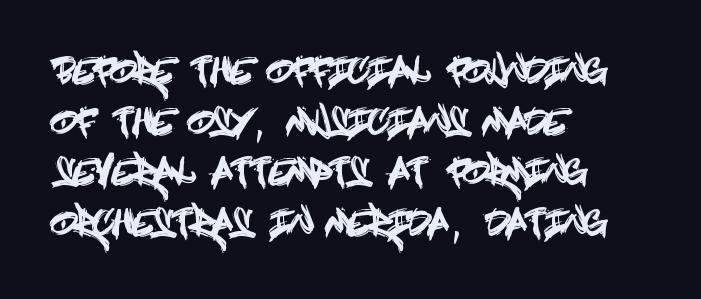
Typographically, this falls in the sans-serif category. Characters follow at the spacing the type designer built in. Honestly, the row spacing looks completely unremarkable.
